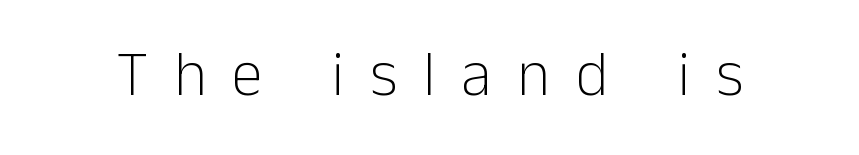
{"serif": "no", "italic": "no", "bold": "no", "weight": "light", "width": "normal", "stroke_contrast": "low", "x_height": "medium", "monospaced": "no", "underline": "no", "letter_spacing": "wide", "letter_spacing_em": 0.41, "glyph_px": 63}
